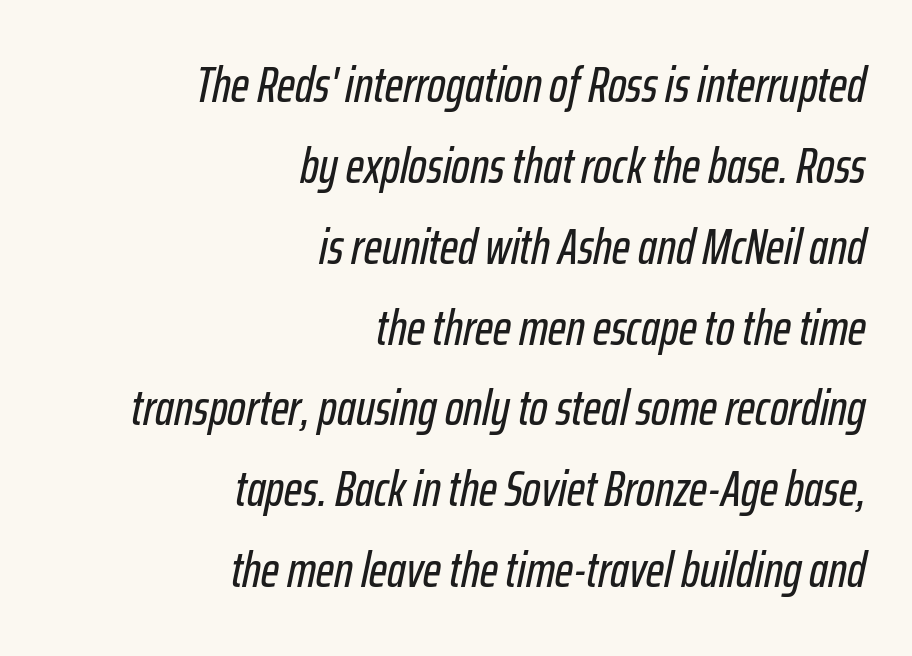
The image shows 49 px condensed type, italic (leaning right); set right-aligned, normal line spacing (1.65x), normal letter spacing, not underlined; low stroke contrast and a medium x-height.
